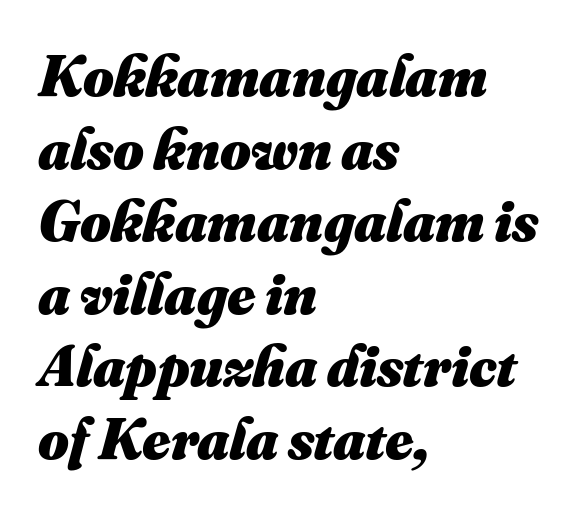
{"bold": "yes", "weight": "heavy", "width": "normal", "stroke_contrast": "medium", "x_height": "small", "monospaced": "no", "underline": "no", "align": "left", "line_spacing_ratio": 1.23, "letter_spacing": "normal", "letter_spacing_em": 0.0, "glyph_px": 59}
